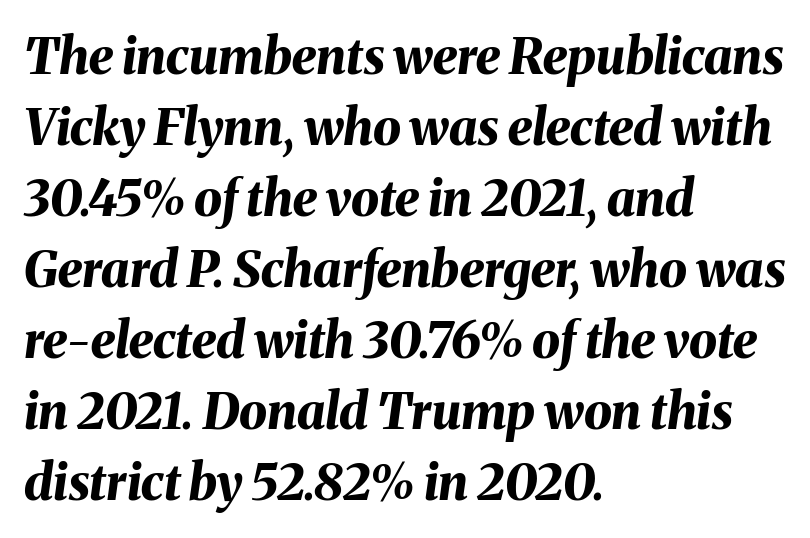
Q: Is the text bold? A: Yes.
Q: Is the text italic (slanted)? A: Yes, it leans right by about 8 degrees.
Q: Is the text underlined? A: No.
Q: How is the paragraph aligned? A: Left-aligned.
Q: Is the spacing between letters normal or unusually wide? A: Normal.
Q: Is the spacing between lines tight, normal or loose? A: Normal.
Q: Width (condensed, normal, or wide)? A: Normal.
Q: Stroke contrast? A: Medium.
Q: x-height? A: Medium.
Q: Monospaced? A: No.
